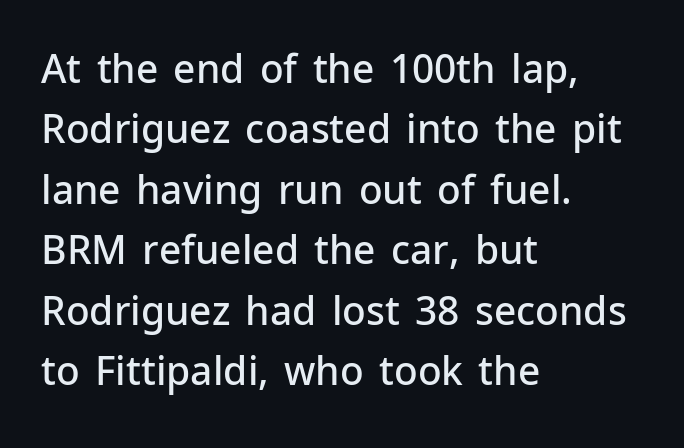
On the weight axis this lands at semibold, roughly 600. Each word holds together tightly as a unit, with standard inter-letter gaps. The text block is weighted toward the left margin, trailing off unevenly rightward. The passage shown is typed in a proportional face where columns would drift. Each new line begins a customary step beneath the previous one. A typesetter would label this face a sans.
